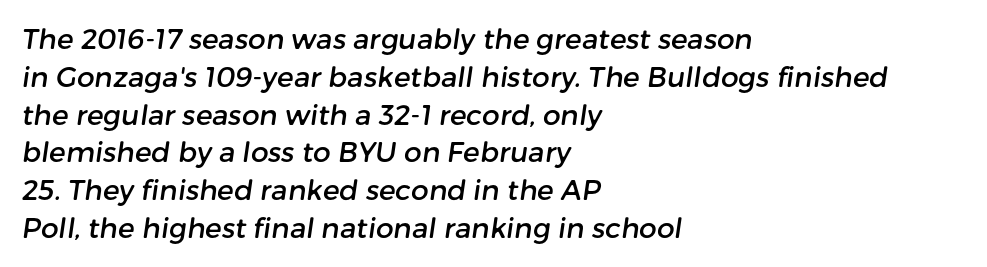
Does the leading feel generous? No, just average. One-word summary of the alignment: left. No extra tracking has been applied to these lines. This rendering employs a face without finishing strokes, i.e., a sans-serif.
